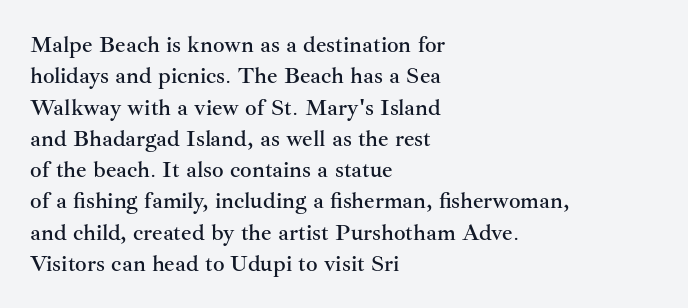
Q: Is the text italic (slanted)? A: No, it is upright.
Q: Is the text underlined? A: No.
Q: How is the paragraph aligned? A: Left-aligned.
Q: Is the spacing between letters normal or unusually wide? A: Normal.
Q: Is the spacing between lines tight, normal or loose? A: Normal.
